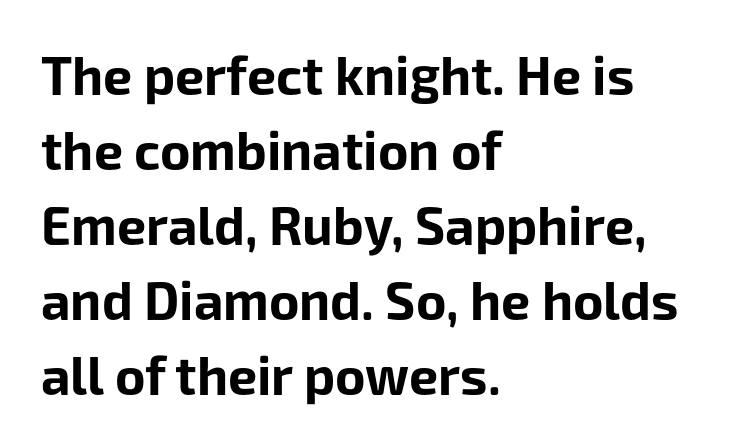
The rendering uses natural spacing where letterforms have individual widths. Are there feet on the stems? There aren't — it's a sans. Only glyphs here, with clear space below each row. Regarding leading, the lines here are spaced in the standard way. A roman cut, with each character standing at attention.
